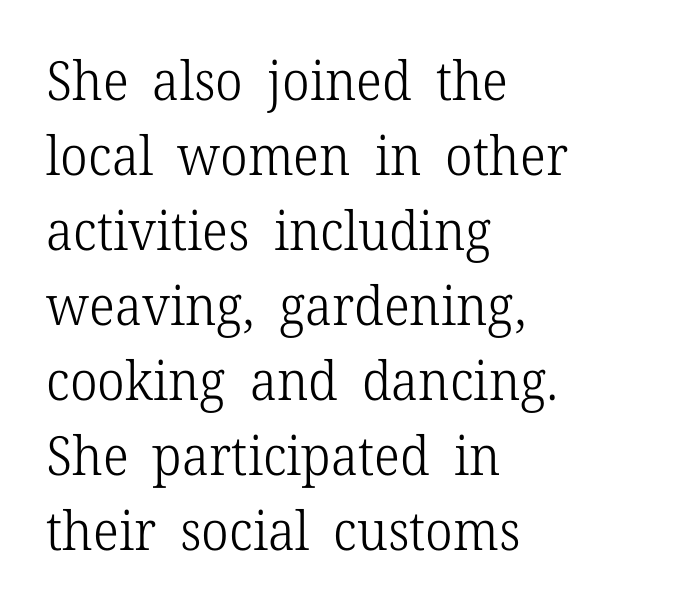
Q: Is the text bold? A: No.
Q: Is the text italic (slanted)? A: No, it is upright.
Q: Is the typeface a serif or a sans-serif typeface? A: Serif.
Q: Is the text underlined? A: No.
Q: How is the paragraph aligned? A: Left-aligned.
Q: Is the spacing between letters normal or unusually wide? A: Normal.
Q: Is the spacing between lines tight, normal or loose? A: Normal.
Q: Width (condensed, normal, or wide)? A: Normal.
Q: Stroke contrast? A: Low.
Q: x-height? A: Medium.
Q: Monospaced? A: No.
